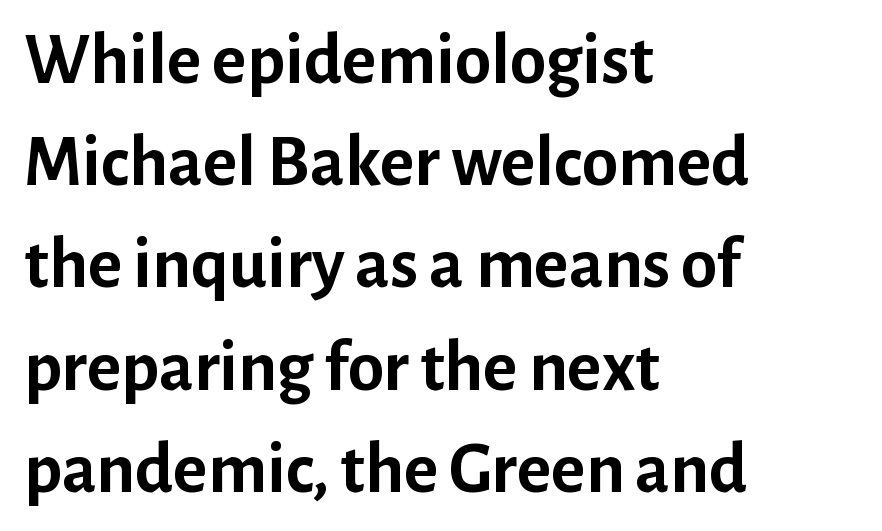
{"serif": "no", "italic": "no", "bold": "yes", "weight": "semibold", "width": "normal", "stroke_contrast": "low", "x_height": "medium", "monospaced": "no", "underline": "no", "align": "left", "line_spacing": "normal", "line_spacing_ratio": 1.4, "letter_spacing": "normal", "letter_spacing_em": 0.0, "glyph_px": 73}
